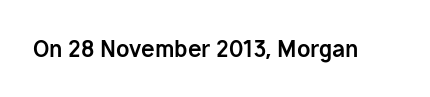
{"italic": "no", "bold": "yes", "underline": "no", "letter_spacing": "normal", "letter_spacing_em": 0.0, "glyph_px": 22}
